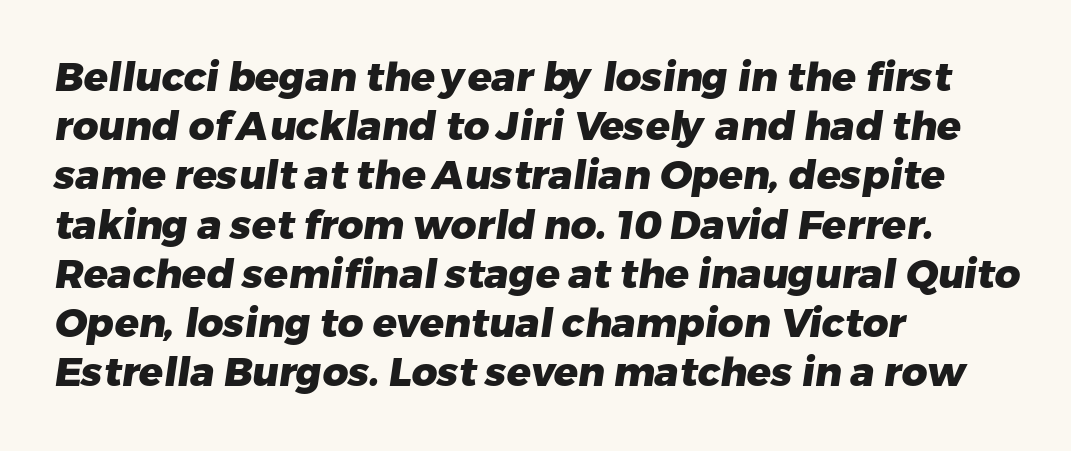
To sum up the face: it is a sans, with no serifs. The foot of each line stays bare and open. You could call the tracking neutral — neither tight nor loose. Do the characters align in a grid? No, the font is proportional. As a designer I'd log this as weight 700, bold.
